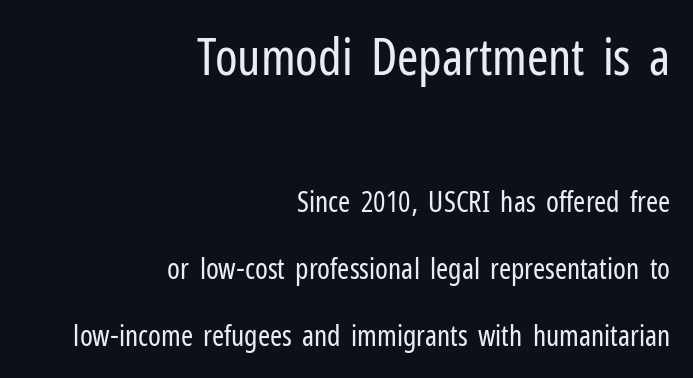
Is there any slant? The stems are plumb. What's the leading like? Stretched, with rows far apart. Is the letter spacing exaggerated? No — it looks like the ordinary default. The area under the type is left untouched.
